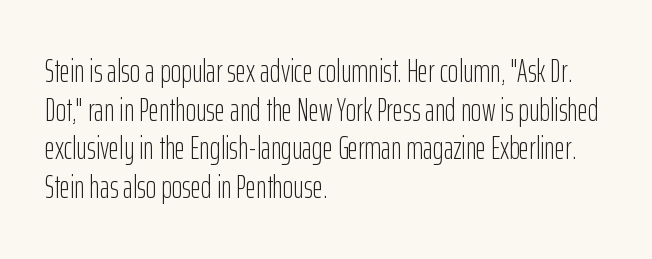
{"serif": "no", "italic": "no", "bold": "no", "weight": "light", "width": "condensed", "stroke_contrast": "low", "x_height": "medium", "monospaced": "no", "underline": "no", "align": "left", "line_spacing_ratio": 1.21, "letter_spacing": "normal", "letter_spacing_em": 0.0, "glyph_px": 32}
